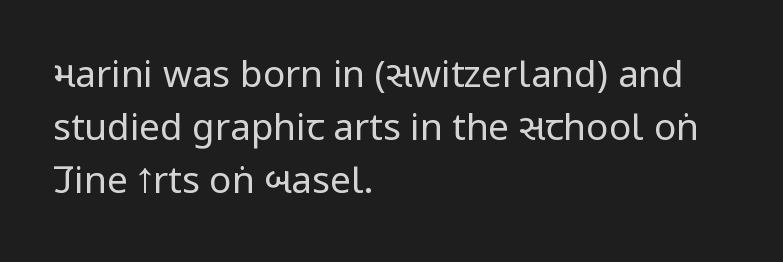
{"serif": "no", "italic": "no", "bold": "no", "weight": "regular", "width": "condensed", "stroke_contrast": "low", "x_height": "large", "monospaced": "no", "underline": "no", "align": "left", "line_spacing": "normal", "line_spacing_ratio": 1.43, "letter_spacing": "normal", "letter_spacing_em": 0.0, "glyph_px": 37}
